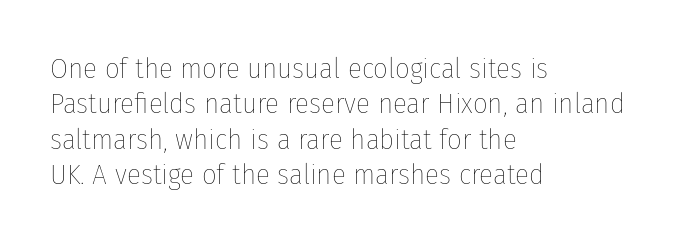
Every stem runs plumb, perpendicular to the baseline. Stems here are at most as thick as an everyday book face. Decoration check: the copy has no underline. Looks like regular typesetting: each glyph gets only the width it needs.
